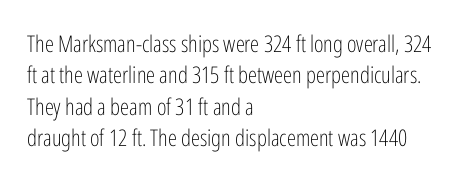
{"italic": "no", "bold": "no", "underline": "no", "align": "left", "line_spacing": "normal", "line_spacing_ratio": 1.36, "letter_spacing": "normal", "letter_spacing_em": 0.0, "glyph_px": 23}
